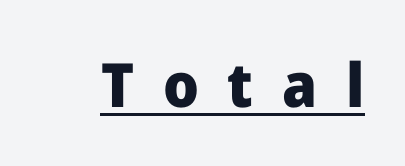
The font family rendered here belongs to the sans-serif group. The glyphs are accompanied by a horizontal stroke just below them. Stroke thickness is high; the sample reads as a true bold. Designer's note — italics off, roman on. Tracking value appears strongly positive — letters spread wide. Do the characters align in a grid? No, the font is proportional.
